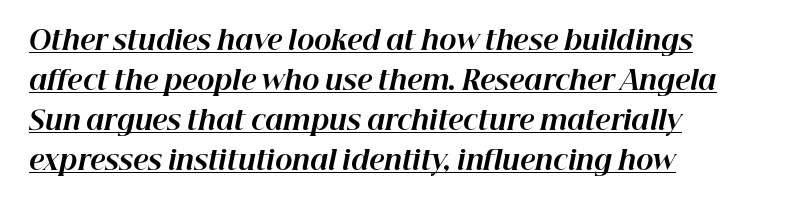
The image shows 26 px bold type, italic (leaning right); set left-aligned, normal line spacing (1.54x), normal letter spacing, underlined.
